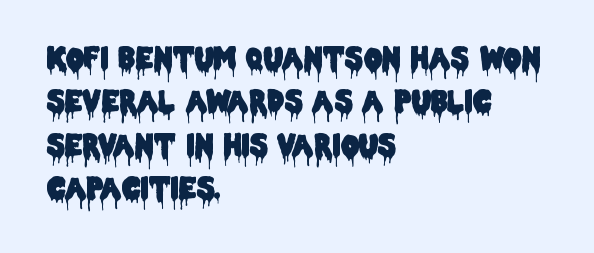
{"serif": "no", "italic": "no", "width": "condensed", "stroke_contrast": "low", "x_height": "large", "monospaced": "no", "underline": "no", "align": "left", "line_spacing": "normal", "line_spacing_ratio": 1.5, "letter_spacing": "normal", "letter_spacing_em": 0.0, "glyph_px": 29}
